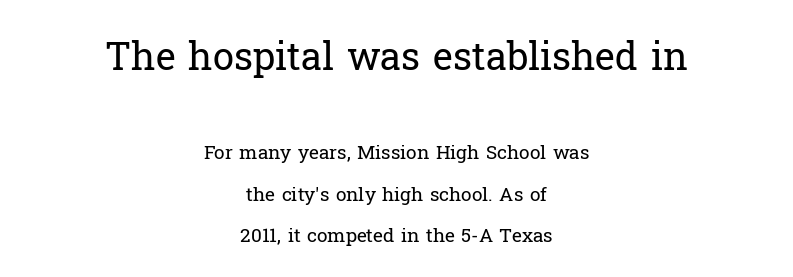
The image shows 38 px regular-weight serif type, upright; set centered, loose line spacing (2.16x), normal letter spacing, not underlined; the first (top) block is 2.0x larger; low stroke contrast and a medium x-height.
